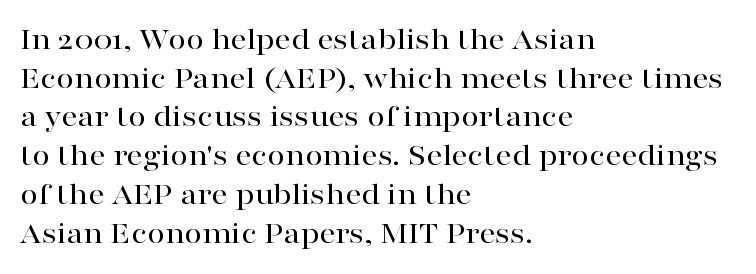
Q: Is the text italic (slanted)? A: No, it is upright.
Q: Is the typeface a serif or a sans-serif typeface? A: Serif.
Q: Is the text underlined? A: No.
Q: How is the paragraph aligned? A: Left-aligned.
Q: Is the spacing between letters normal or unusually wide? A: Normal.
Q: Width (condensed, normal, or wide)? A: Wide.
Q: Stroke contrast? A: High.
Q: x-height? A: Medium.
Q: Monospaced? A: No.
